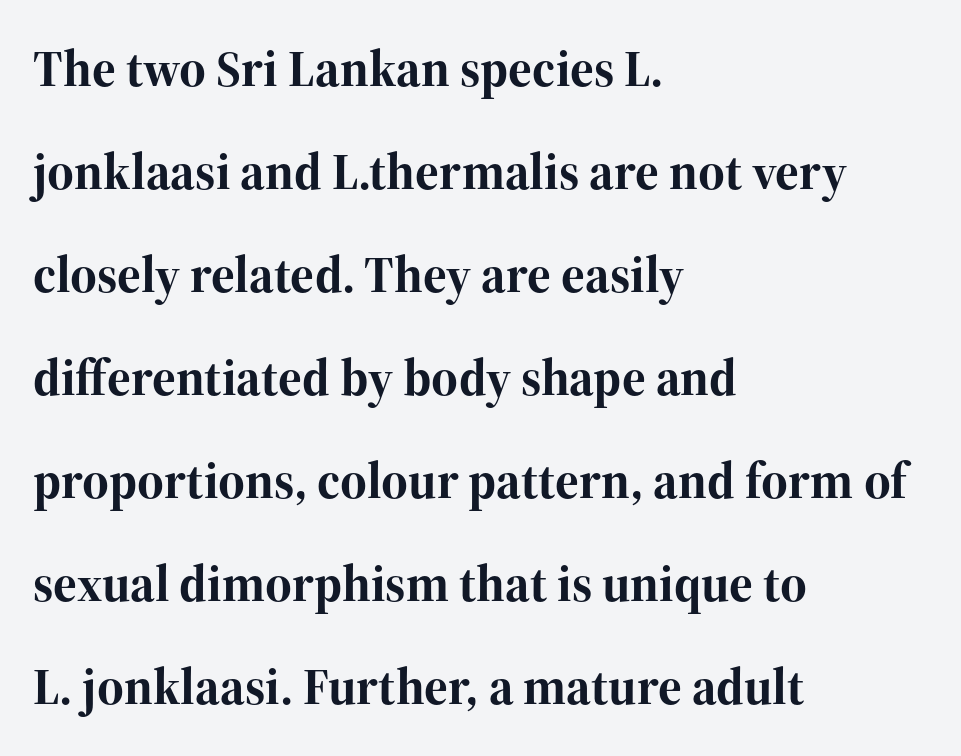
{"serif": "yes", "italic": "no", "bold": "yes", "weight": "bold", "width": "normal", "stroke_contrast": "high", "x_height": "medium", "monospaced": "no", "underline": "no", "align": "left", "line_spacing": "loose", "line_spacing_ratio": 2.02, "letter_spacing": "normal", "letter_spacing_em": 0.0, "glyph_px": 51}
